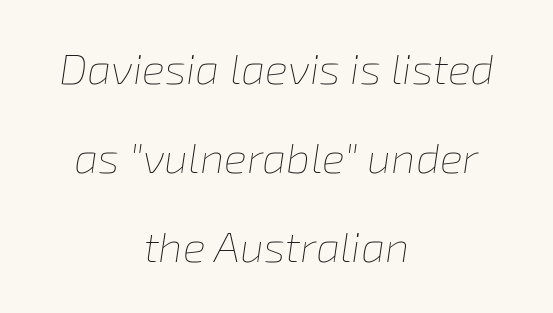
{"italic": "yes", "lean": "right", "slant_degrees": 8, "bold": "no", "weight": "thin", "width": "normal", "stroke_contrast": "low", "x_height": "medium", "monospaced": "no", "underline": "no", "align": "center", "line_spacing": "loose", "line_spacing_ratio": 2.07, "letter_spacing": "normal", "letter_spacing_em": 0.0, "glyph_px": 43}
